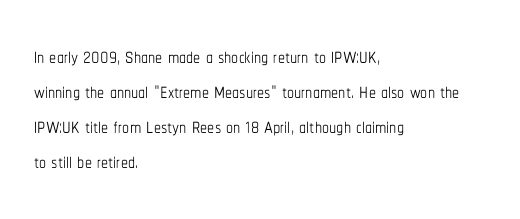
The image shows 28 px thin, condensed type, upright; set left-aligned, normal line spacing (1.25x), normal letter spacing, not underlined; low stroke contrast and a medium x-height.
